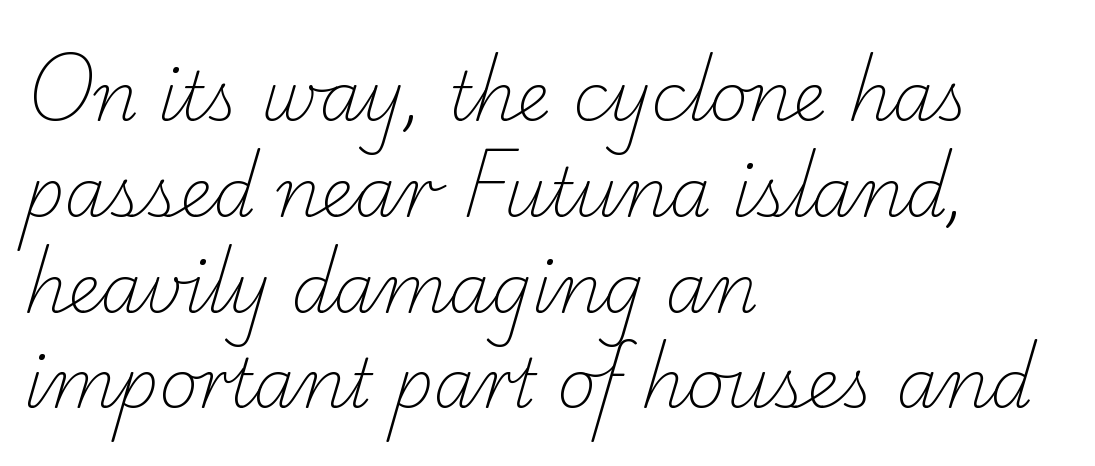
{"serif": "yes", "bold": "no", "weight": "light", "width": "normal", "stroke_contrast": "low", "x_height": "small", "monospaced": "no", "underline": "no", "align": "left", "line_spacing": "normal", "line_spacing_ratio": 1.43, "letter_spacing": "normal", "letter_spacing_em": 0.0, "glyph_px": 67}
